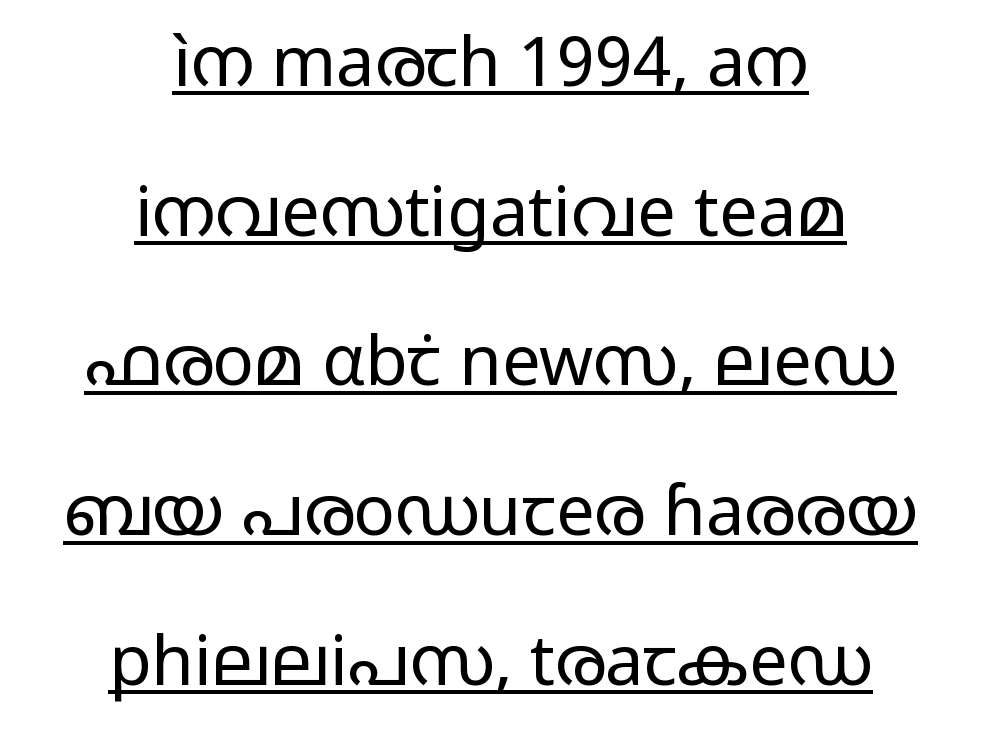
{"serif": "no", "italic": "no", "bold": "no", "weight": "regular", "width": "wide", "stroke_contrast": "low", "x_height": "medium", "monospaced": "no", "underline": "yes", "align": "center", "line_spacing": "loose", "line_spacing_ratio": 2.17, "letter_spacing": "normal", "letter_spacing_em": 0.0, "glyph_px": 69}
